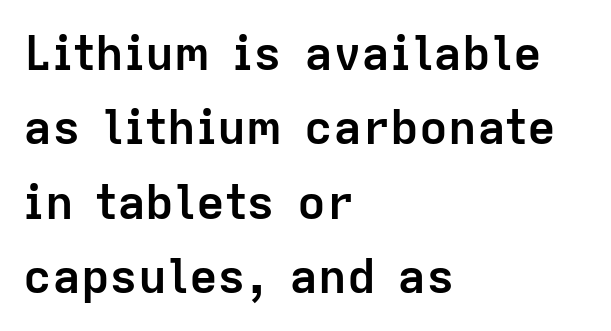
The image shows 48 px semibold sans-serif type, upright; set left-aligned, normal line spacing (1.55x), normal letter spacing, not underlined; low stroke contrast and a medium x-height.
